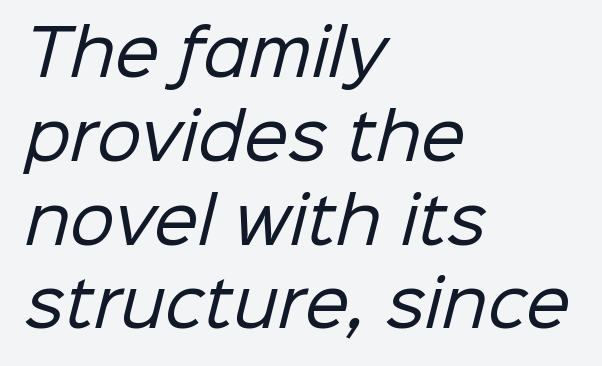
Q: Is the text bold? A: No.
Q: Is the typeface a serif or a sans-serif typeface? A: Sans-serif.
Q: Is the text underlined? A: No.
Q: How is the paragraph aligned? A: Left-aligned.
Q: Is the spacing between letters normal or unusually wide? A: Normal.
Q: Is the spacing between lines tight, normal or loose? A: Normal.
Q: Width (condensed, normal, or wide)? A: Normal.
Q: Stroke contrast? A: Low.
Q: x-height? A: Medium.
Q: Monospaced? A: No.
